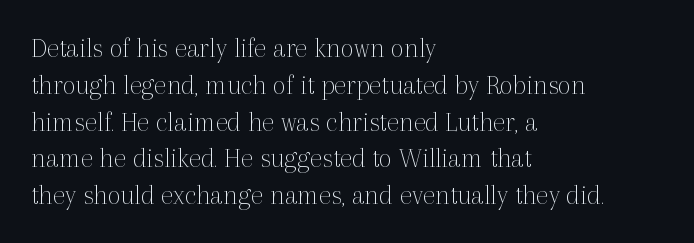
Vertical stems look standard width or narrower in stroke. Nope, not italic — everything's standing straight. The typesetter chose a ragged-right arrangement here. What's the leading like? Ordinary, nothing unusual. Is the letter spacing exaggerated? No — it looks like the ordinary default.
